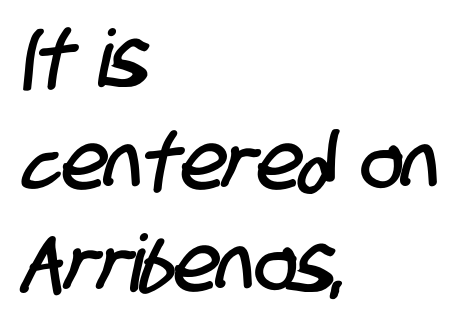
The image shows 79 px condensed sans-serif type; set left-aligned, normal line spacing (1.3x), normal letter spacing, not underlined; low stroke contrast and a large x-height.
